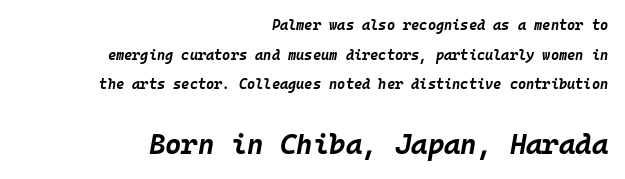
The image shows 28 px bold type, italic (leaning right), monospaced; set right-aligned, loose line spacing (2.11x), normal letter spacing, not underlined; the second (bottom) block is 2.0x larger; low stroke contrast and a large x-height.
